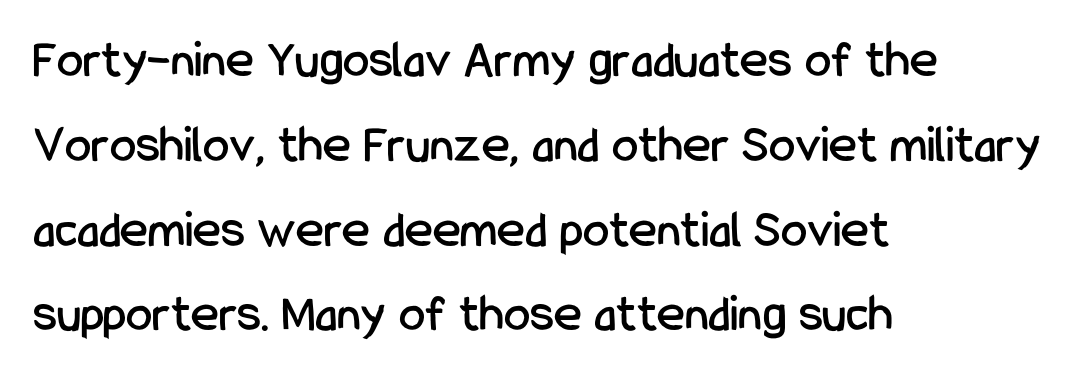
{"serif": "no", "italic": "no", "width": "condensed", "stroke_contrast": "low", "x_height": "medium", "monospaced": "no", "underline": "no", "align": "left", "line_spacing": "normal", "line_spacing_ratio": 1.6, "letter_spacing": "normal", "letter_spacing_em": 0.0, "glyph_px": 53}
